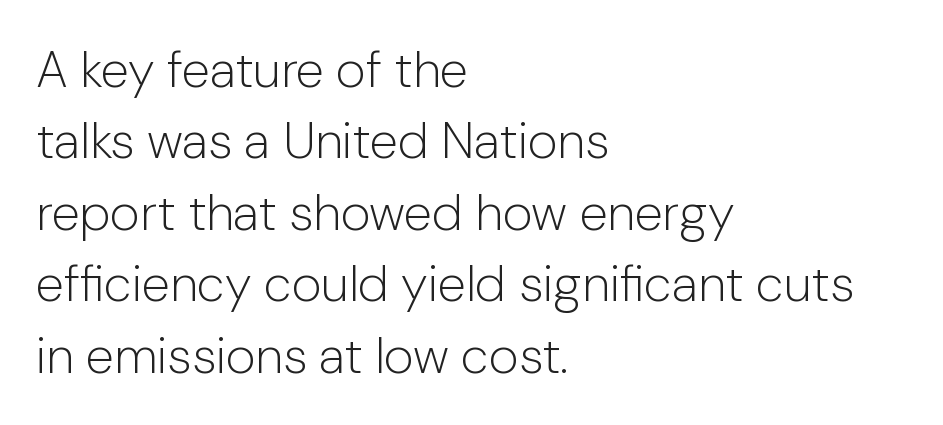
{"serif": "no", "italic": "no", "bold": "no", "weight": "light", "width": "normal", "stroke_contrast": "low", "x_height": "medium", "monospaced": "no", "underline": "no", "align": "left", "line_spacing": "normal", "line_spacing_ratio": 1.4, "letter_spacing": "normal", "letter_spacing_em": 0.0, "glyph_px": 51}
